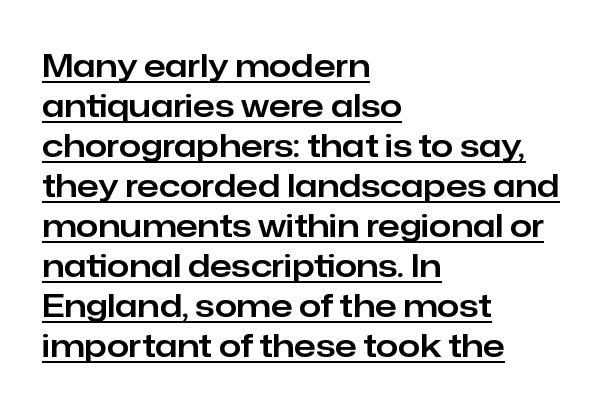
Q: Is the text italic (slanted)? A: No, it is upright.
Q: Is the typeface a serif or a sans-serif typeface? A: Sans-serif.
Q: Is the text underlined? A: Yes.
Q: How is the paragraph aligned? A: Left-aligned.
Q: Is the spacing between letters normal or unusually wide? A: Normal.
Q: Is the spacing between lines tight, normal or loose? A: Normal.
Q: Width (condensed, normal, or wide)? A: Normal.
Q: Stroke contrast? A: Low.
Q: x-height? A: Medium.
Q: Monospaced? A: No.
